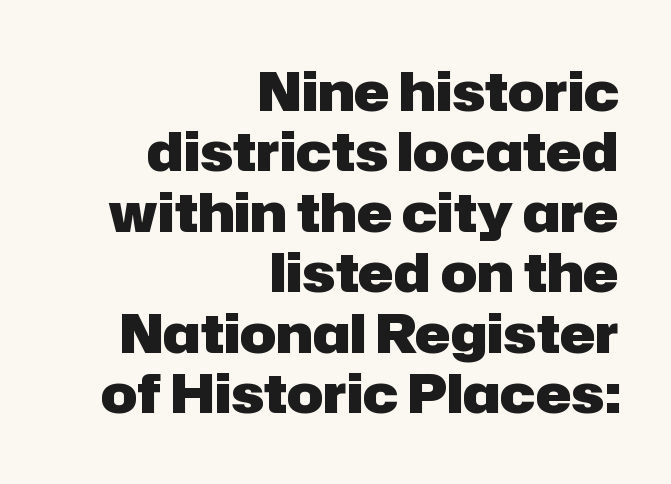
No italicization has been applied; the sample stays upright. The glyphs are unaccompanied by any horizontal stroke below them. The rendering uses natural spacing where letterforms have individual widths. The line-height multiplier appears low, near solid setting. Heavy, bold letterforms. A typesetter would label this face a sans.
